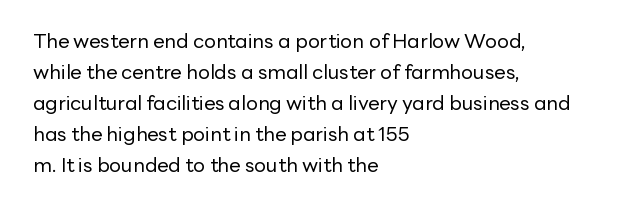
The face looks like a standard text weight, possibly lighter. The type is set solid horizontally, with unmodified tracking. The lettering stays uniformly vertical, giving the passage a roman look. Leading: standard. Casual observation: everything's shoved over to the left.
